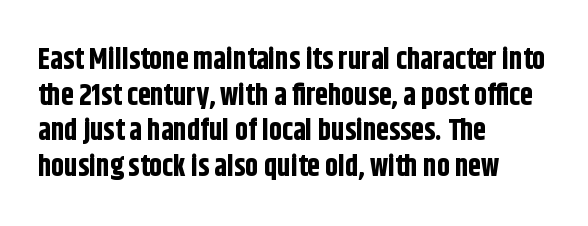
{"serif": "no", "italic": "no", "bold": "yes", "weight": "bold", "width": "condensed", "stroke_contrast": "low", "x_height": "large", "monospaced": "no", "underline": "no", "align": "left", "line_spacing_ratio": 1.23, "letter_spacing": "normal", "letter_spacing_em": 0.0, "glyph_px": 29}
